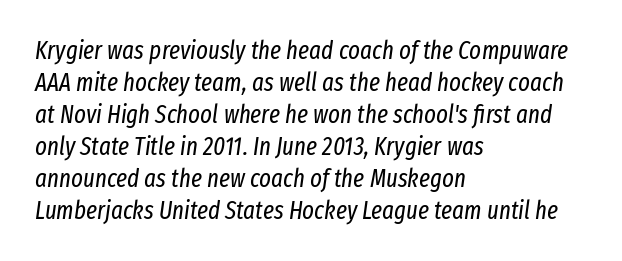
The image shows 25 px text type, italic (leaning right); set left-aligned, normal line spacing (1.28x), normal letter spacing, not underlined.
